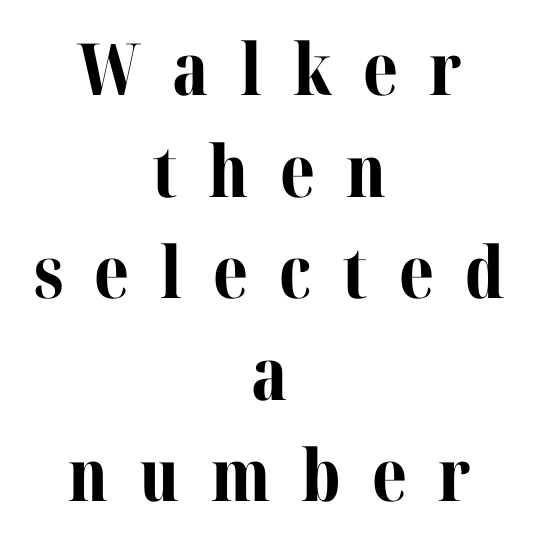
Q: Is the text bold? A: Yes.
Q: Is the text italic (slanted)? A: No, it is upright.
Q: Is the typeface a serif or a sans-serif typeface? A: Serif.
Q: Is the text underlined? A: No.
Q: How is the paragraph aligned? A: Centered.
Q: Is the spacing between letters normal or unusually wide? A: Unusually wide.
Q: Is the spacing between lines tight, normal or loose? A: Normal.
Q: Width (condensed, normal, or wide)? A: Normal.
Q: Stroke contrast? A: Medium.
Q: x-height? A: Medium.
Q: Monospaced? A: No.
